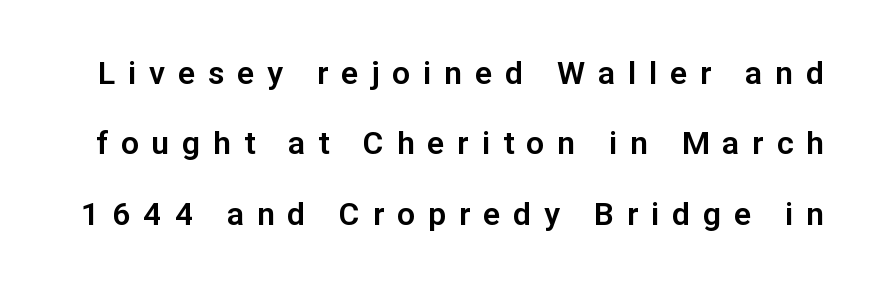
{"serif": "no", "italic": "no", "width": "normal", "stroke_contrast": "low", "x_height": "medium", "monospaced": "no", "underline": "no", "line_spacing": "loose", "line_spacing_ratio": 2.2, "letter_spacing": "wide", "letter_spacing_em": 0.4, "glyph_px": 32}
